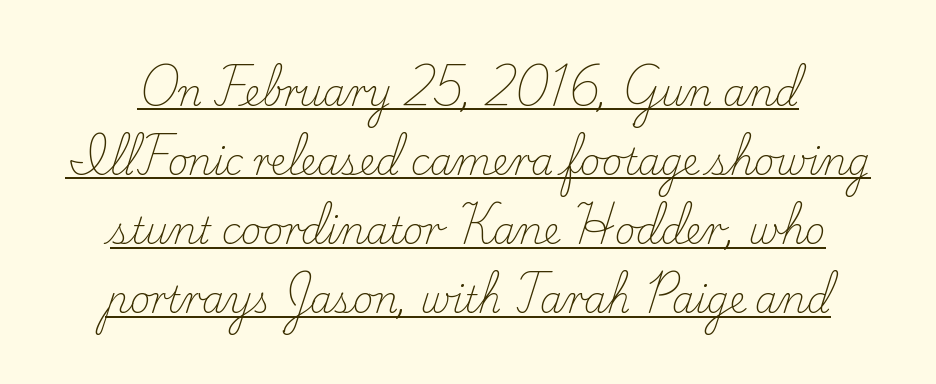
No heavy texture on the line: the type isn't bold. Here the glyphs are tracked normally, forming tight word shapes. The typeface chosen for these lines features serifs. The letters advance in unequal steps, a hallmark of proportional type.
